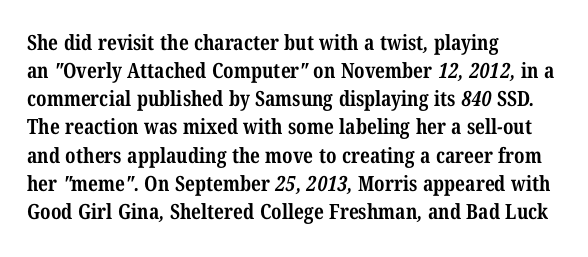
The image shows 21 px bold type; set left-aligned, normal line spacing (1.34x), normal letter spacing, not underlined.
